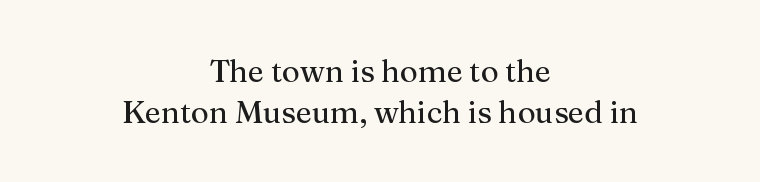
Q: Is the text bold? A: No.
Q: Is the text italic (slanted)? A: No, it is upright.
Q: Is the typeface a serif or a sans-serif typeface? A: Serif.
Q: Is the text underlined? A: No.
Q: How is the paragraph aligned? A: Centered.
Q: Is the spacing between letters normal or unusually wide? A: Normal.
Q: Is the spacing between lines tight, normal or loose? A: Normal.
Q: Width (condensed, normal, or wide)? A: Normal.
Q: Stroke contrast? A: Medium.
Q: x-height? A: Medium.
Q: Monospaced? A: No.
